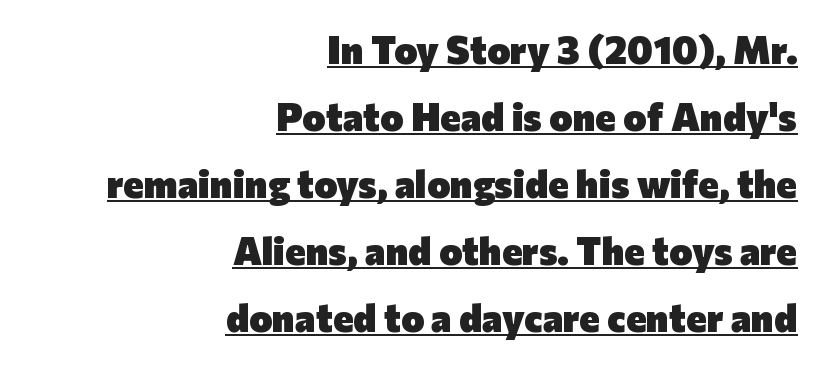
Q: Is the text bold? A: Yes.
Q: Is the text italic (slanted)? A: No, it is upright.
Q: Is the typeface a serif or a sans-serif typeface? A: Sans-serif.
Q: Is the text underlined? A: Yes.
Q: How is the paragraph aligned? A: Right-aligned.
Q: Is the spacing between letters normal or unusually wide? A: Normal.
Q: Width (condensed, normal, or wide)? A: Normal.
Q: Stroke contrast? A: Low.
Q: x-height? A: Medium.
Q: Monospaced? A: No.
